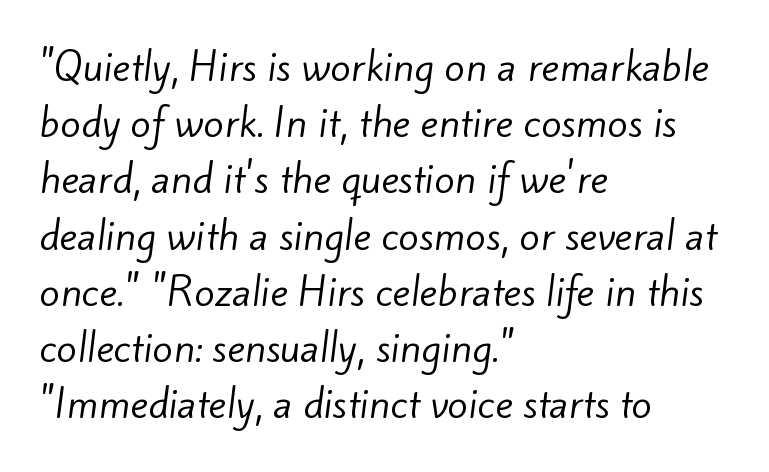
Q: Is the text bold? A: No.
Q: Is the typeface a serif or a sans-serif typeface? A: Sans-serif.
Q: Is the text underlined? A: No.
Q: How is the paragraph aligned? A: Left-aligned.
Q: Is the spacing between letters normal or unusually wide? A: Normal.
Q: Is the spacing between lines tight, normal or loose? A: Normal.
Q: Width (condensed, normal, or wide)? A: Normal.
Q: Stroke contrast? A: Low.
Q: x-height? A: Small.
Q: Monospaced? A: No.
